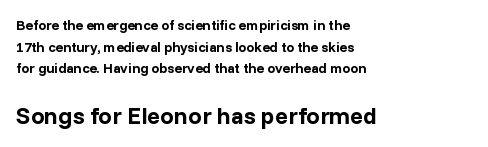
Tall strokes in this sample are plumb rather than angled. Emphasis by weight is at full strength: bold. Letters rest on an invisible, unmarked baseline. One-word summary of the alignment: left. How are the letters spaced? Ordinarily, with no added tracking.
